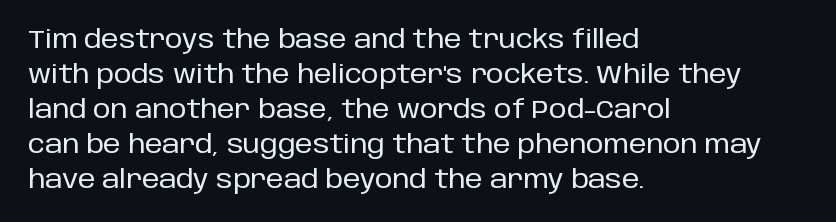
{"italic": "no", "underline": "no", "align": "left", "line_spacing": "normal", "line_spacing_ratio": 1.4, "letter_spacing": "normal", "letter_spacing_em": 0.0, "glyph_px": 25}
